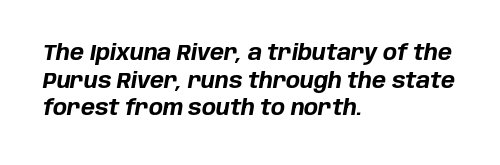
Q: Is the text bold? A: Yes.
Q: Is the text italic (slanted)? A: Yes, it leans right by about 10 degrees.
Q: Is the text underlined? A: No.
Q: How is the paragraph aligned? A: Left-aligned.
Q: Is the spacing between letters normal or unusually wide? A: Normal.
Q: Is the spacing between lines tight, normal or loose? A: Normal.
